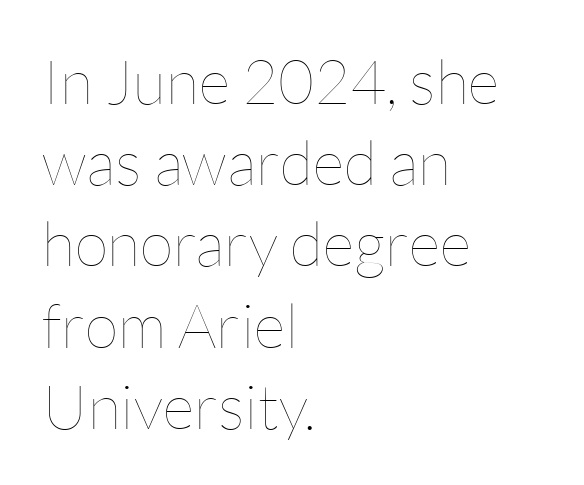
{"italic": "no", "bold": "no", "weight": "thin", "width": "normal", "stroke_contrast": "low", "x_height": "medium", "monospaced": "no", "underline": "no", "align": "left", "line_spacing": "normal", "line_spacing_ratio": 1.31, "letter_spacing": "normal", "letter_spacing_em": 0.0, "glyph_px": 62}
